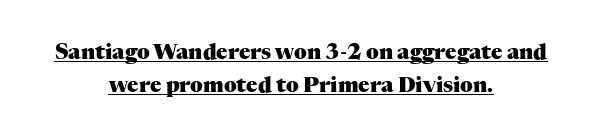
Q: Is the text bold? A: Yes.
Q: Is the text italic (slanted)? A: No, it is upright.
Q: Is the text underlined? A: Yes.
Q: How is the paragraph aligned? A: Centered.
Q: Is the spacing between letters normal or unusually wide? A: Normal.
Q: Is the spacing between lines tight, normal or loose? A: Normal.
